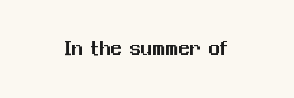
{"italic": "no", "underline": "no", "align": "center", "letter_spacing": "normal", "letter_spacing_em": 0.0, "glyph_px": 23}
